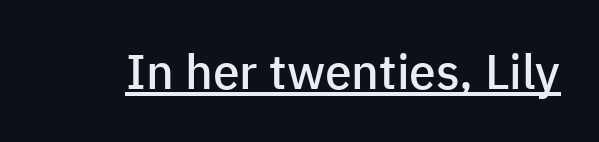
Q: Is the text bold? A: Semi-bold.
Q: Is the text italic (slanted)? A: No, it is upright.
Q: Is the typeface a serif or a sans-serif typeface? A: Sans-serif.
Q: Is the text underlined? A: Yes.
Q: Is the spacing between letters normal or unusually wide? A: Normal.
Q: Width (condensed, normal, or wide)? A: Normal.
Q: Stroke contrast? A: Low.
Q: x-height? A: Medium.
Q: Monospaced? A: No.
